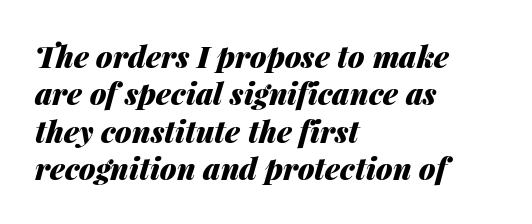
Q: Is the text bold? A: Yes.
Q: Is the text italic (slanted)? A: Yes, it leans right by about 14 degrees.
Q: Is the text underlined? A: No.
Q: How is the paragraph aligned? A: Left-aligned.
Q: Is the spacing between letters normal or unusually wide? A: Normal.
Q: Is the spacing between lines tight, normal or loose? A: Normal.
Q: Width (condensed, normal, or wide)? A: Normal.
Q: Stroke contrast? A: Medium.
Q: x-height? A: Medium.
Q: Monospaced? A: No.
